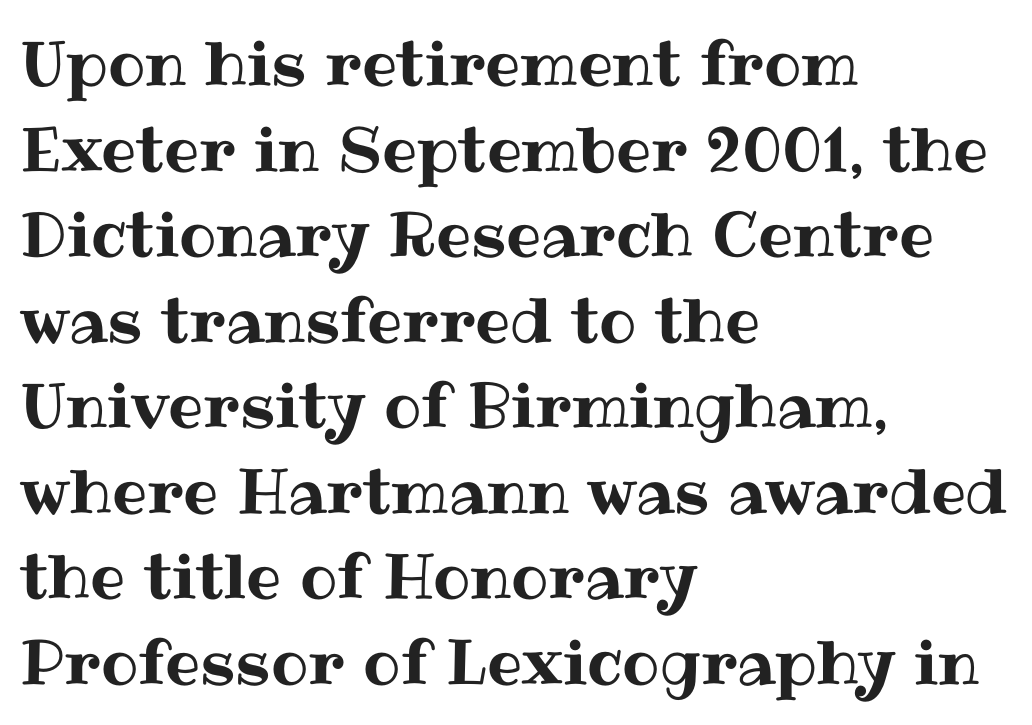
Q: Is the text italic (slanted)? A: No, it is upright.
Q: Is the text underlined? A: No.
Q: How is the paragraph aligned? A: Left-aligned.
Q: Is the spacing between letters normal or unusually wide? A: Normal.
Q: Is the spacing between lines tight, normal or loose? A: Normal.
Q: Width (condensed, normal, or wide)? A: Normal.
Q: Stroke contrast? A: Medium.
Q: x-height? A: Medium.
Q: Monospaced? A: No.
